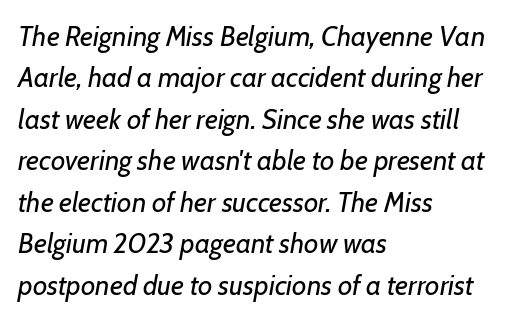
Nobody drew a line under any word here. Each letter keeps its own natural width here, so spacing adapts to shape. A light-to-regular cut is what we see here. This sample uses an oblique cut, with every glyph tilted off the vertical.
